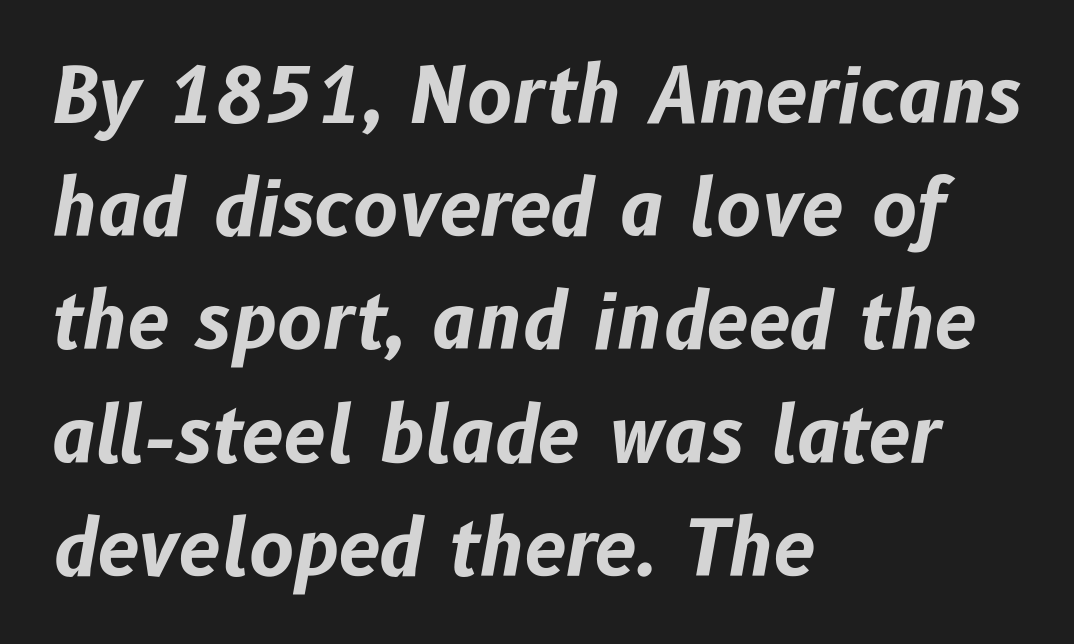
Leading: standard. What weight is shown? A full bold with thick strokes. Each row of text sits above clean, open space. What stands out about the letter spacing? Nothing — it is the standard amount. Compared with a centered layout, this one pins lines to the left instead. Would a proofreader flag this as italicized? Yes.
